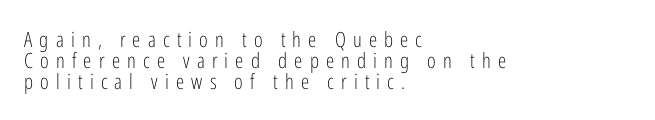
The image shows 21 px text type, upright; set left-aligned, tight line spacing (1.0x), unusually wide letter spacing (+0.34 em), not underlined.
